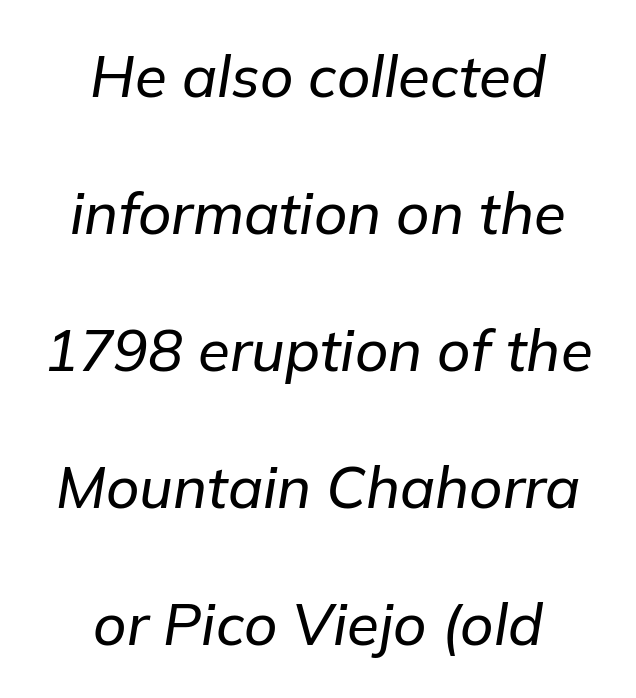
Q: Is the text italic (slanted)? A: Yes, it leans right by about 9 degrees.
Q: Is the text underlined? A: No.
Q: How is the paragraph aligned? A: Centered.
Q: Is the spacing between letters normal or unusually wide? A: Normal.
Q: Is the spacing between lines tight, normal or loose? A: Loose.
Q: Width (condensed, normal, or wide)? A: Normal.
Q: Stroke contrast? A: Low.
Q: x-height? A: Medium.
Q: Monospaced? A: No.
